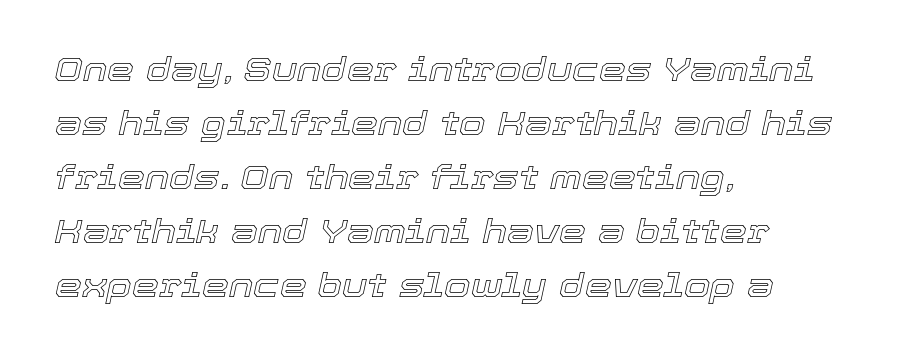
The image shows 34 px text type, italic (leaning right); set left-aligned, normal line spacing (1.59x), normal letter spacing, not underlined; a medium x-height.
